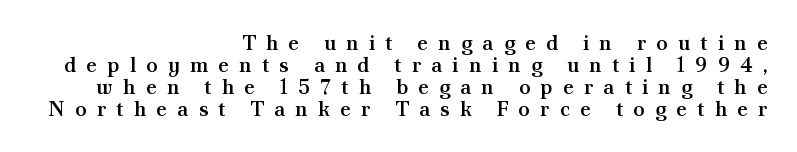
Q: Is the text bold? A: Semi-bold.
Q: Is the text italic (slanted)? A: No, it is upright.
Q: Is the text underlined? A: No.
Q: How is the paragraph aligned? A: Right-aligned.
Q: Is the spacing between letters normal or unusually wide? A: Unusually wide.
Q: Is the spacing between lines tight, normal or loose? A: Tight.
